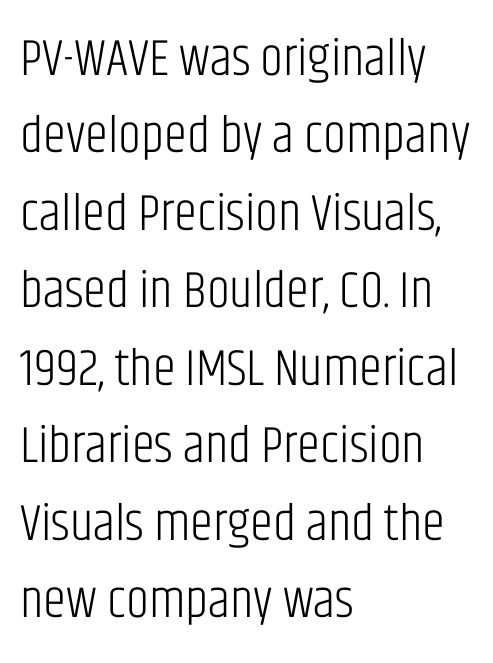
Q: Is the text bold? A: No.
Q: Is the text italic (slanted)? A: No, it is upright.
Q: Is the typeface a serif or a sans-serif typeface? A: Sans-serif.
Q: Is the text underlined? A: No.
Q: How is the paragraph aligned? A: Left-aligned.
Q: Is the spacing between letters normal or unusually wide? A: Normal.
Q: Is the spacing between lines tight, normal or loose? A: Normal.
Q: Width (condensed, normal, or wide)? A: Condensed.
Q: Stroke contrast? A: Low.
Q: x-height? A: Large.
Q: Monospaced? A: No.
